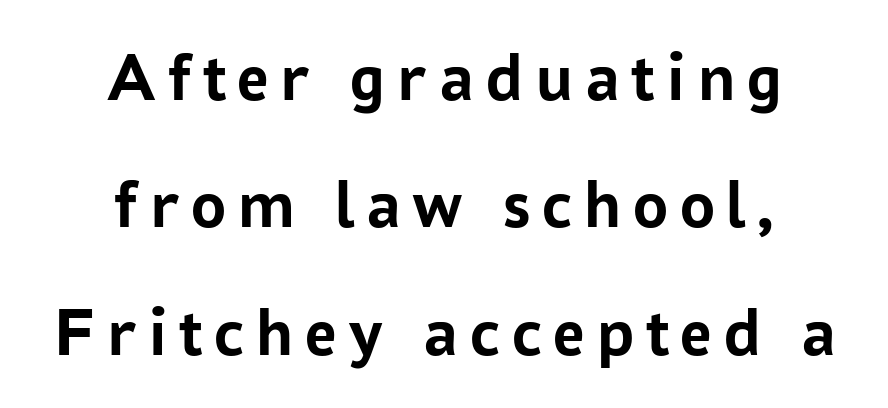
Q: Is the text bold? A: Yes.
Q: Is the text italic (slanted)? A: No, it is upright.
Q: Is the typeface a serif or a sans-serif typeface? A: Sans-serif.
Q: Is the text underlined? A: No.
Q: How is the paragraph aligned? A: Centered.
Q: Width (condensed, normal, or wide)? A: Normal.
Q: Stroke contrast? A: Low.
Q: x-height? A: Medium.
Q: Monospaced? A: No.
